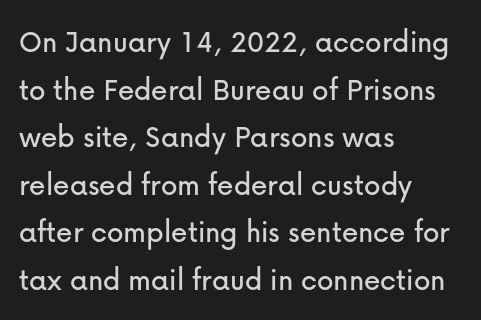
Q: Is the text italic (slanted)? A: No, it is upright.
Q: Is the typeface a serif or a sans-serif typeface? A: Sans-serif.
Q: Is the text underlined? A: No.
Q: How is the paragraph aligned? A: Left-aligned.
Q: Is the spacing between letters normal or unusually wide? A: Normal.
Q: Is the spacing between lines tight, normal or loose? A: Normal.
Q: Width (condensed, normal, or wide)? A: Normal.
Q: Stroke contrast? A: Low.
Q: x-height? A: Medium.
Q: Monospaced? A: No.
